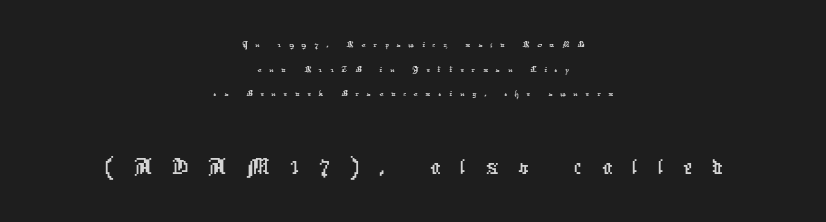
The image shows 51 px condensed sans-serif type; set centered, line spacing 1.23x, unusually wide letter spacing (+0.39 em), not underlined; the second (bottom) block is 2.55x larger; low stroke contrast and a medium x-height.
